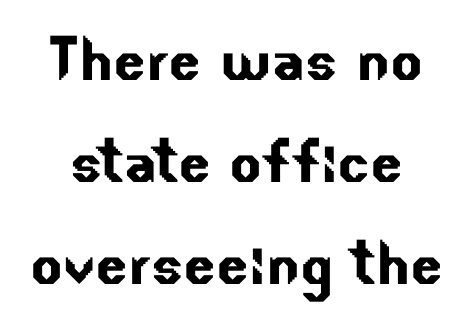
The image shows 76 px sans-serif type; set normal line spacing (1.34x), normal letter spacing, not underlined; low stroke contrast and a small x-height.
